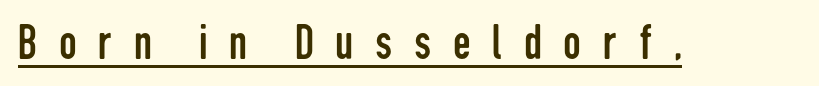
Q: Is the text bold? A: No.
Q: Is the text italic (slanted)? A: No, it is upright.
Q: Is the typeface a serif or a sans-serif typeface? A: Sans-serif.
Q: Is the text underlined? A: Yes.
Q: Is the spacing between letters normal or unusually wide? A: Unusually wide.
Q: Width (condensed, normal, or wide)? A: Condensed.
Q: Stroke contrast? A: Low.
Q: x-height? A: Medium.
Q: Monospaced? A: No.
